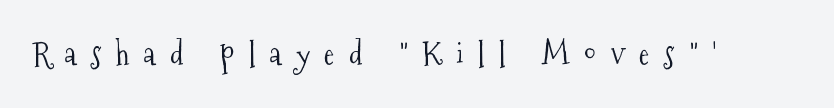
Look at the bottom of the vertical strokes: they flare into serifs here. The lettering holds an erect, upright posture throughout. Descenders hang freely into open space. Caption: face not bold, strokes unweighted. Display-style spreading of the glyphs; the letterfit is very open. This sample has the flowing, uneven cadence of proportional lettering.
